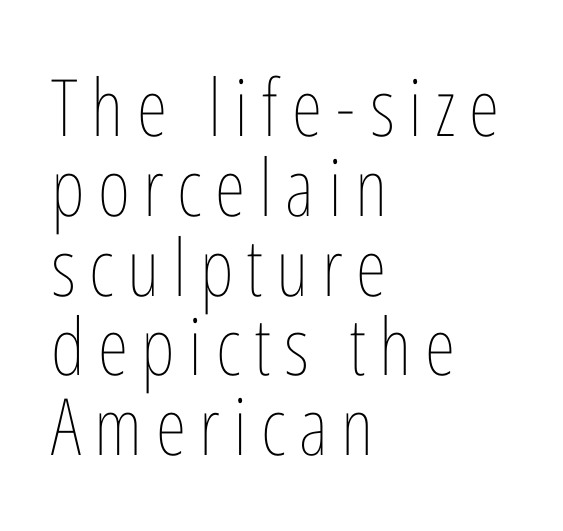
The image shows 79 px thin, condensed type, upright; set left-aligned, tight line spacing (1.01x), not underlined; low stroke contrast and a medium x-height.
